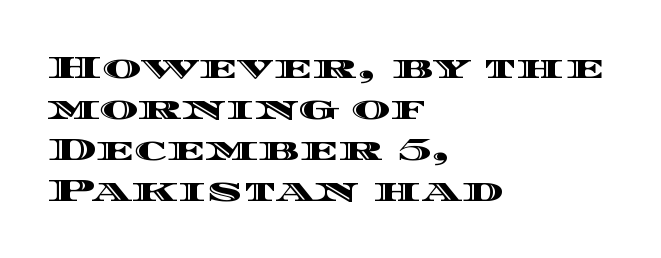
{"italic": "no", "width": "wide", "x_height": "large", "monospaced": "no", "underline": "no", "align": "left", "line_spacing_ratio": 1.24, "letter_spacing": "normal", "letter_spacing_em": 0.0, "glyph_px": 33}
